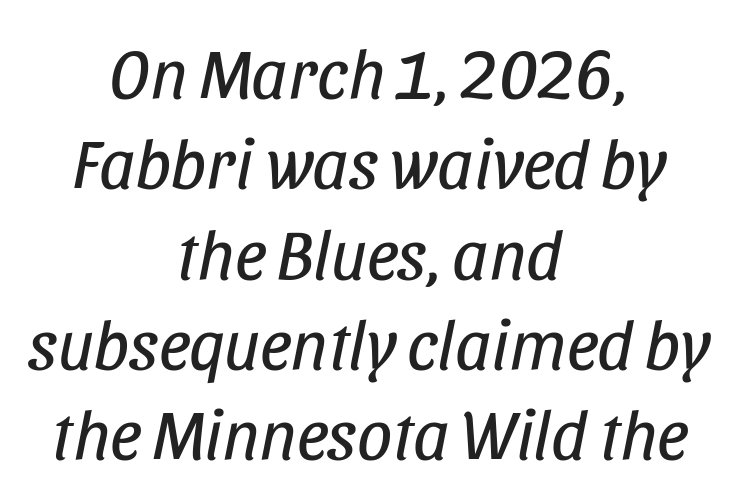
Interline gaps are of average width in this sample. The setting favours the middle, as headings and verse often do. Look at the tracking — it's just the regular setting, nothing added. The weight would be labelled regular, book, light, or lighter still.
